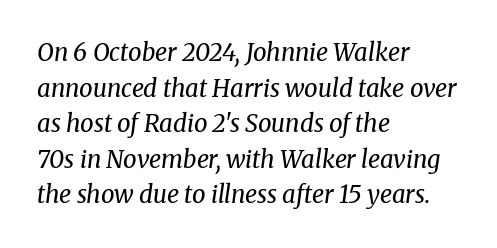
{"italic": "yes", "lean": "right", "slant_degrees": 8, "bold": "no", "underline": "no", "align": "left", "line_spacing": "normal", "line_spacing_ratio": 1.48, "letter_spacing": "normal", "letter_spacing_em": 0.0, "glyph_px": 24}
